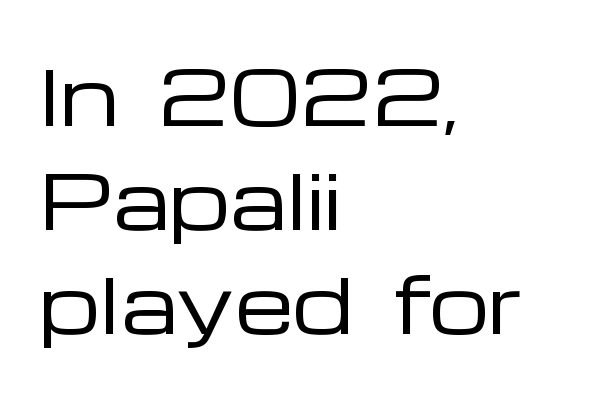
A typesetter would mark this as roman, not italic. The space directly below the letters is spotless. The leading is moderate, giving the passage an even texture. Visually the block forms a straight wall on the left and a jagged coastline on the right.
